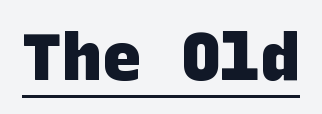
Compared with typical body copy, the letter spacing here is the same. Each letter's strokes conclude bluntly, with no projecting serifs. Compared with undecorated copy, this sample adds a rule below the words. The sample has been set heavy, in full bold.
